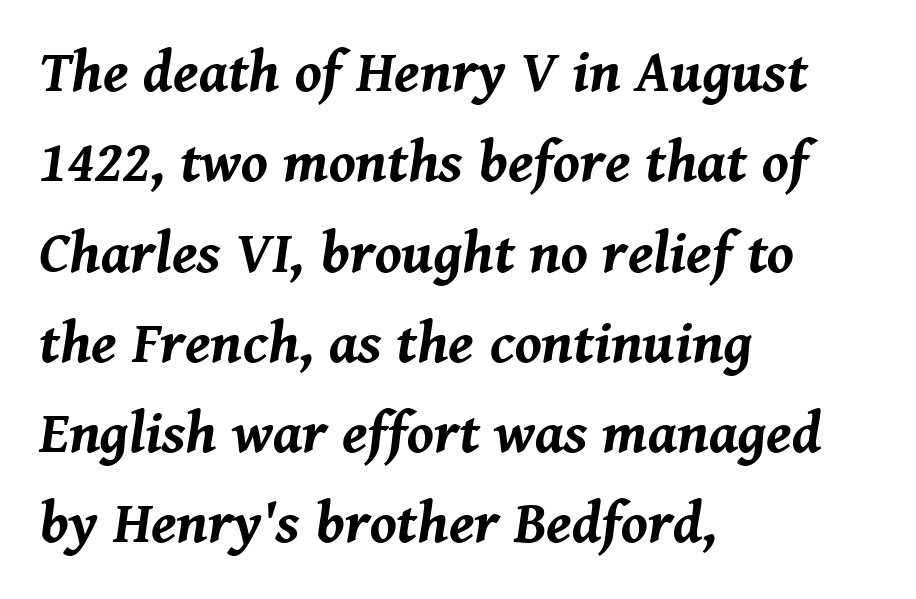
{"italic": "yes", "lean": "right", "slant_degrees": 8, "bold": "yes", "weight": "bold", "width": "normal", "stroke_contrast": "medium", "x_height": "medium", "monospaced": "no", "underline": "no", "align": "left", "line_spacing": "normal", "line_spacing_ratio": 1.53, "letter_spacing": "normal", "letter_spacing_em": 0.0, "glyph_px": 59}
